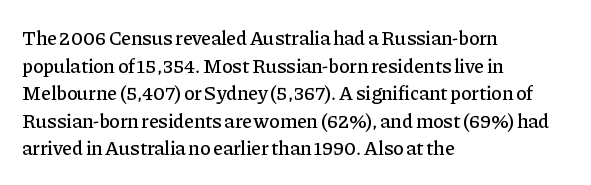
The image shows 20 px text type, upright; set left-aligned, normal line spacing (1.38x), normal letter spacing, not underlined.
